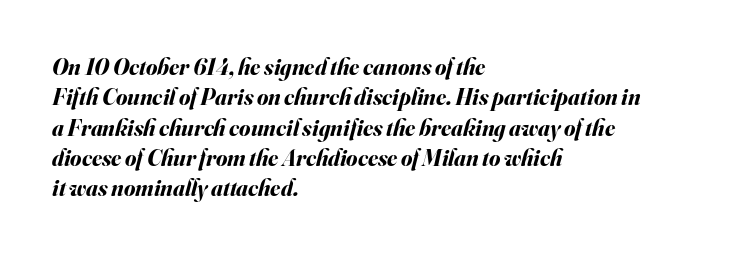
{"italic": "yes", "lean": "right", "slant_degrees": 16, "bold": "yes", "underline": "no", "align": "left", "line_spacing": "normal", "line_spacing_ratio": 1.32, "letter_spacing": "normal", "letter_spacing_em": 0.0, "glyph_px": 23}
